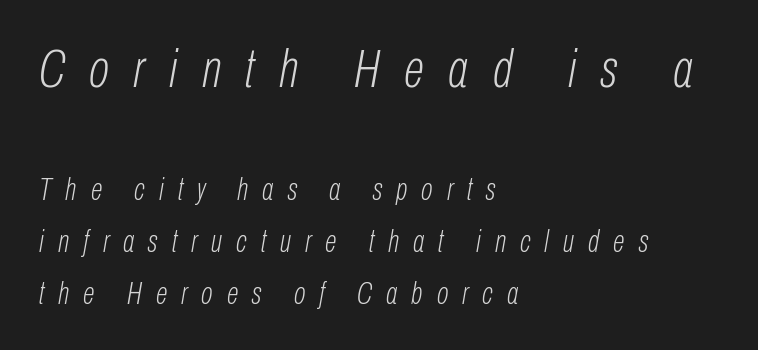
The image shows 54 px light, condensed type, italic (leaning right); set left-aligned, normal line spacing (1.67x), unusually wide letter spacing (+0.45 em), not underlined; the first (top) block is 1.74x larger; low stroke contrast and a medium x-height.
